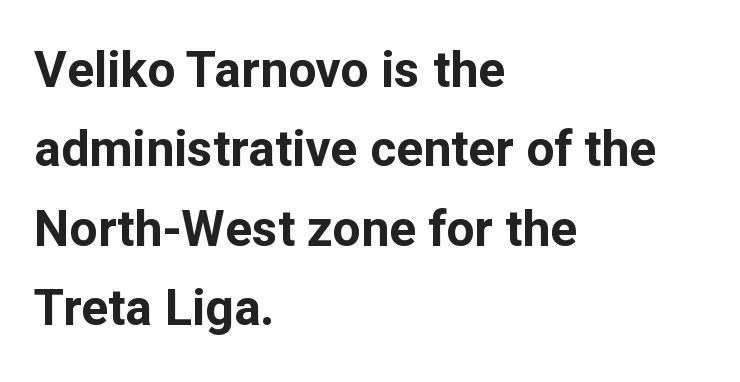
Q: Is the text bold? A: Yes.
Q: Is the text italic (slanted)? A: No, it is upright.
Q: Is the typeface a serif or a sans-serif typeface? A: Sans-serif.
Q: Is the text underlined? A: No.
Q: How is the paragraph aligned? A: Left-aligned.
Q: Is the spacing between letters normal or unusually wide? A: Normal.
Q: Is the spacing between lines tight, normal or loose? A: Normal.
Q: Width (condensed, normal, or wide)? A: Normal.
Q: Stroke contrast? A: Low.
Q: x-height? A: Medium.
Q: Monospaced? A: No.
